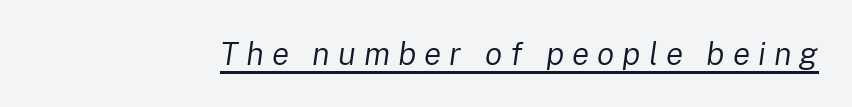
{"italic": "yes", "lean": "right", "slant_degrees": 8, "bold": "no", "weight": "regular", "width": "normal", "stroke_contrast": "low", "x_height": "medium", "monospaced": "no", "underline": "yes", "letter_spacing": "wide", "letter_spacing_em": 0.25, "glyph_px": 32}
